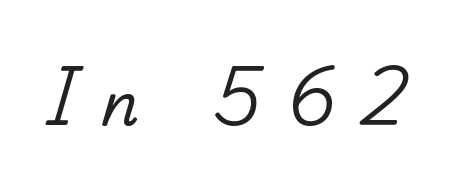
The image shows 60 px regular-weight serif type; set unusually wide letter spacing (+0.46 em), not underlined; low stroke contrast and a small x-height.
